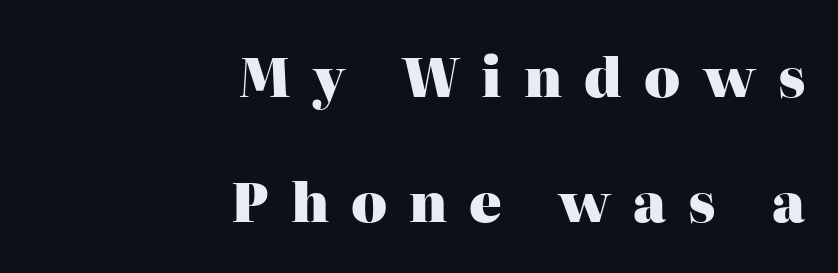
The image shows 54 px heavy serif type, upright; set right-aligned, loose line spacing (2.32x), unusually wide letter spacing (+0.41 em), not underlined; high stroke contrast and a medium x-height.
